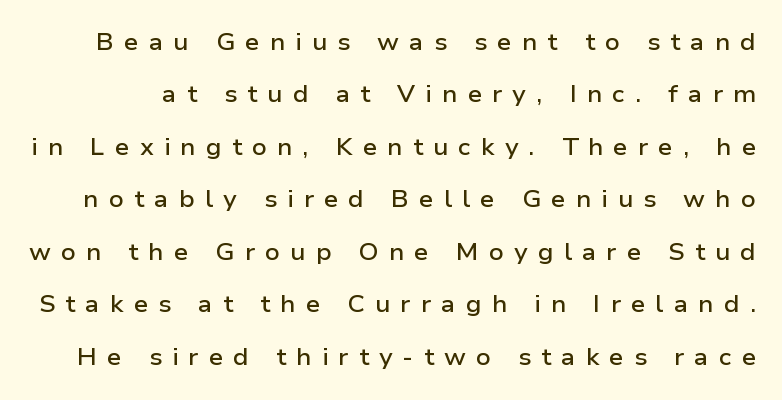
Q: Is the text bold? A: Semi-bold.
Q: Is the text italic (slanted)? A: No, it is upright.
Q: Is the text underlined? A: No.
Q: Is the spacing between letters normal or unusually wide? A: Unusually wide.
Q: Is the spacing between lines tight, normal or loose? A: Loose.
